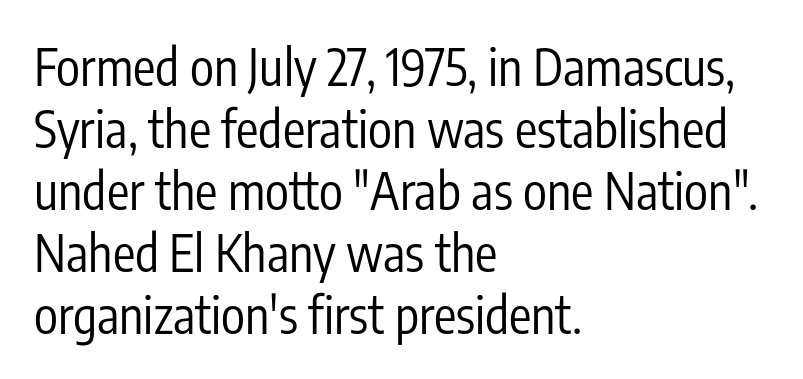
Q: Is the text bold? A: No.
Q: Is the text italic (slanted)? A: No, it is upright.
Q: Is the typeface a serif or a sans-serif typeface? A: Sans-serif.
Q: Is the text underlined? A: No.
Q: How is the paragraph aligned? A: Left-aligned.
Q: Is the spacing between letters normal or unusually wide? A: Normal.
Q: Width (condensed, normal, or wide)? A: Condensed.
Q: Stroke contrast? A: Low.
Q: x-height? A: Medium.
Q: Monospaced? A: No.
